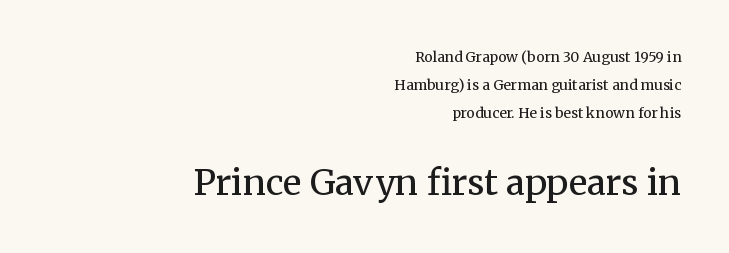
This is serif lettering, the kind often seen in printed books. Caption: upper text group reduced, lower text group enlarged. The passage shown is typed in a proportional face where columns would drift. If you drew a ruler down the right edge, every line would touch it. Every stem runs plumb, perpendicular to the baseline. A clean baseline with only descenders dipping below it.
